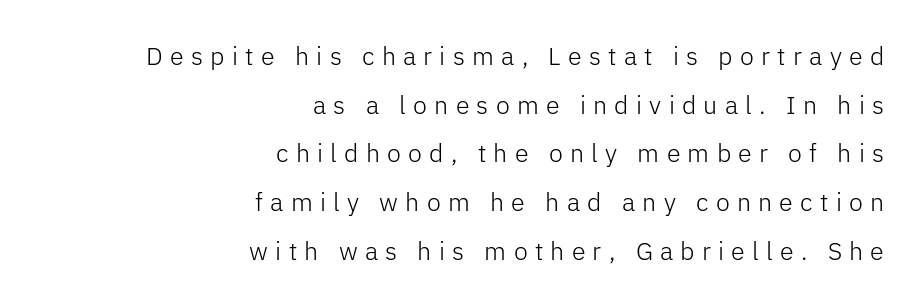
The image shows 25 px text type, upright; set right-aligned, loose line spacing (1.95x), unusually wide letter spacing (+0.29 em), not underlined.
